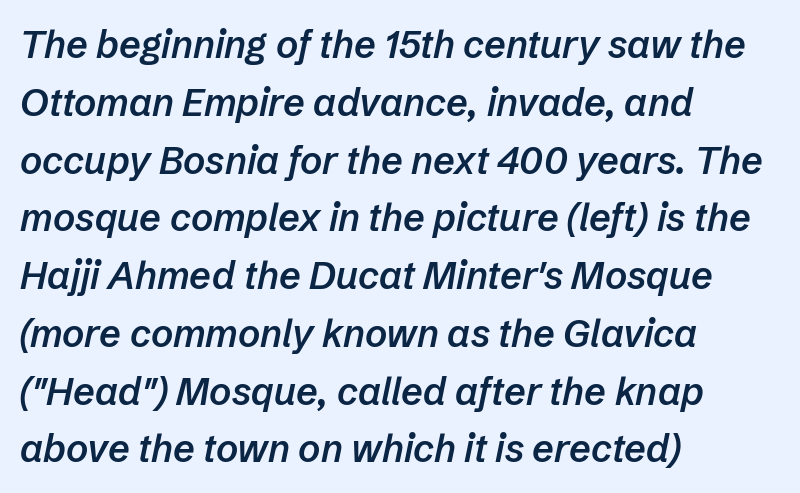
The image shows 38 px semibold type, italic (leaning right); set left-aligned, normal line spacing (1.52x), normal letter spacing, not underlined; low stroke contrast and a medium x-height.
